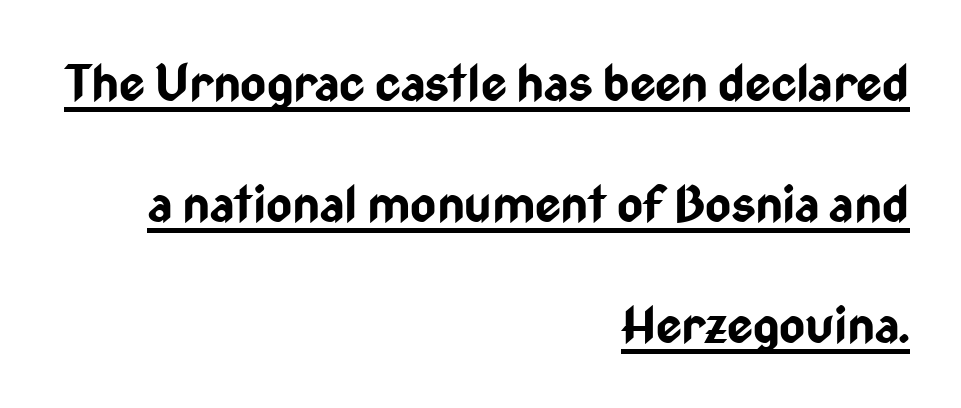
The image shows 50 px bold, condensed sans-serif type, upright; set right-aligned, loose line spacing (2.42x), normal letter spacing, underlined; low stroke contrast and a medium x-height.
